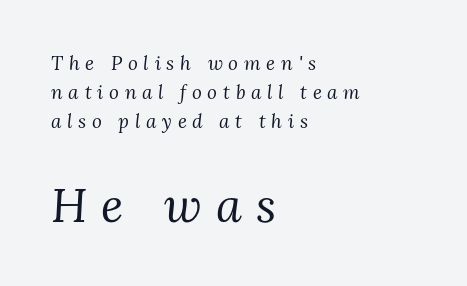
Q: Is the text bold? A: No.
Q: Is the text italic (slanted)? A: Yes, it leans right by about 3 degrees.
Q: Is the typeface a serif or a sans-serif typeface? A: Serif.
Q: Is the text underlined? A: No.
Q: How is the paragraph aligned? A: Left-aligned.
Q: Is the spacing between letters normal or unusually wide? A: Unusually wide.
Q: Is the spacing between lines tight, normal or loose? A: Normal.
Q: Which block of text is set in a larger size, the first (top) or the second (bottom)? A: The second (bottom) one.
Q: Width (condensed, normal, or wide)? A: Normal.
Q: Stroke contrast? A: Medium.
Q: x-height? A: Medium.
Q: Monospaced? A: No.
